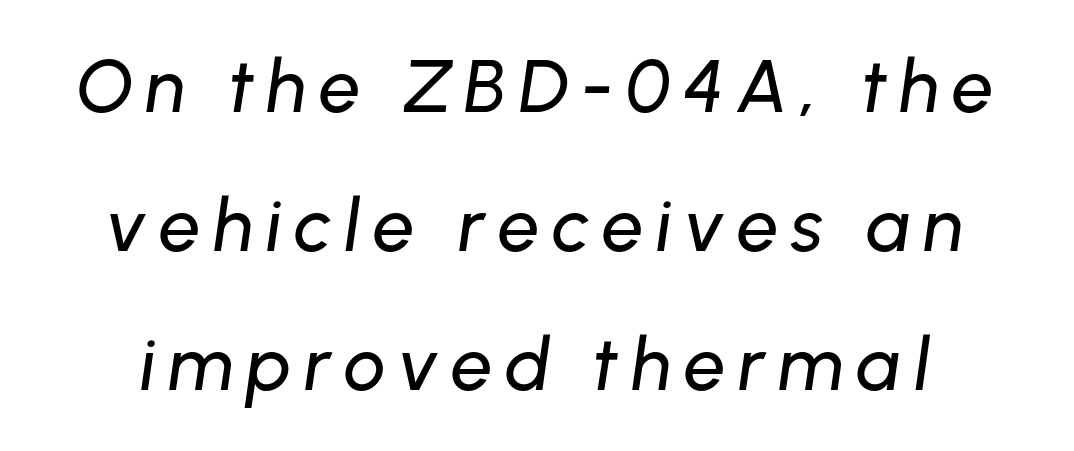
Q: Is the text italic (slanted)? A: Yes, it leans right by about 8 degrees.
Q: Is the text underlined? A: No.
Q: Width (condensed, normal, or wide)? A: Normal.
Q: Stroke contrast? A: Low.
Q: x-height? A: Medium.
Q: Monospaced? A: No.
